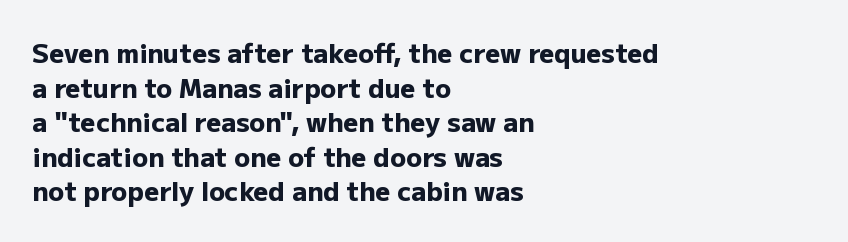
Q: Is the text bold? A: Yes.
Q: Is the text italic (slanted)? A: No, it is upright.
Q: Is the text underlined? A: No.
Q: How is the paragraph aligned? A: Left-aligned.
Q: Is the spacing between letters normal or unusually wide? A: Normal.
Q: Is the spacing between lines tight, normal or loose? A: Normal.
